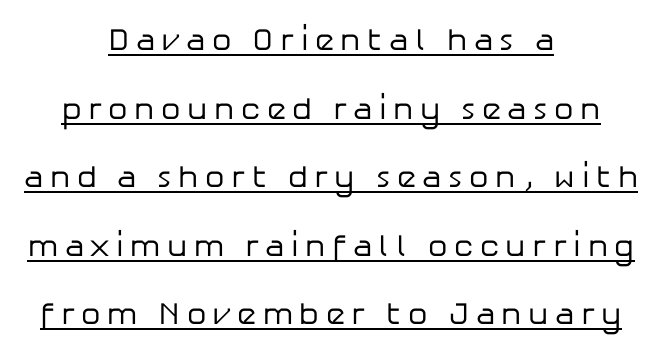
The image shows 31 px regular-weight sans-serif type, upright; set centered, loose line spacing (2.21x), unusually wide letter spacing (+0.21 em), underlined; low stroke contrast and a medium x-height.
